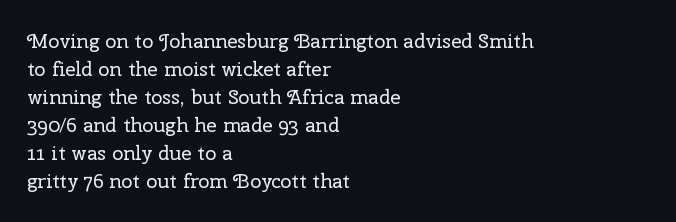
{"italic": "no", "bold": "no", "underline": "no", "align": "left", "line_spacing": "normal", "line_spacing_ratio": 1.4, "letter_spacing": "normal", "letter_spacing_em": 0.0, "glyph_px": 20}
